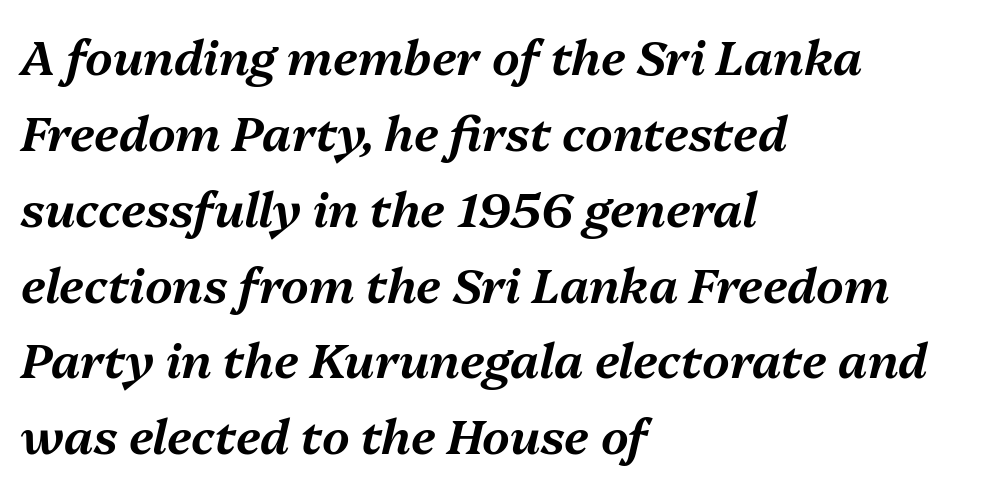
{"italic": "yes", "lean": "right", "slant_degrees": 13, "width": "normal", "stroke_contrast": "medium", "x_height": "medium", "monospaced": "no", "underline": "no", "align": "left", "line_spacing": "normal", "line_spacing_ratio": 1.58, "letter_spacing": "normal", "letter_spacing_em": 0.0, "glyph_px": 48}
